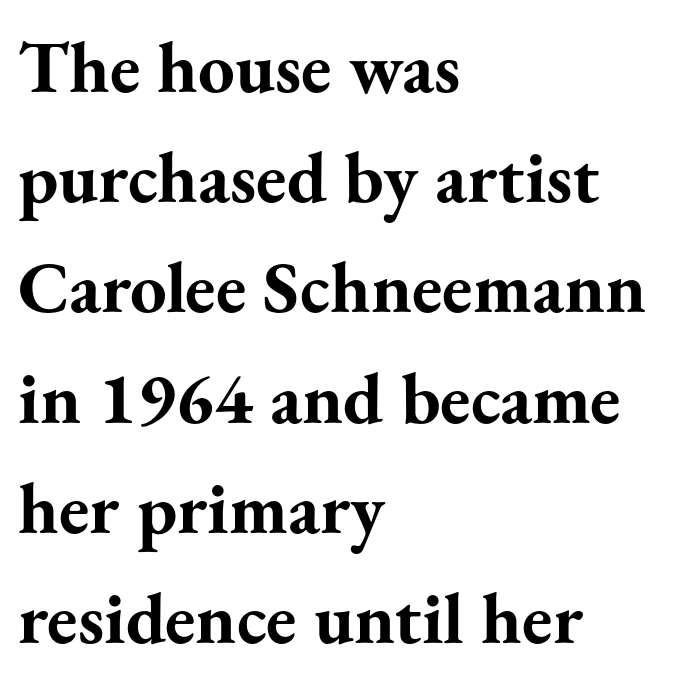
Q: Is the text bold? A: Yes.
Q: Is the text italic (slanted)? A: No, it is upright.
Q: Is the typeface a serif or a sans-serif typeface? A: Serif.
Q: Is the text underlined? A: No.
Q: How is the paragraph aligned? A: Left-aligned.
Q: Is the spacing between letters normal or unusually wide? A: Normal.
Q: Is the spacing between lines tight, normal or loose? A: Normal.
Q: Width (condensed, normal, or wide)? A: Normal.
Q: Stroke contrast? A: Medium.
Q: x-height? A: Small.
Q: Monospaced? A: No.
